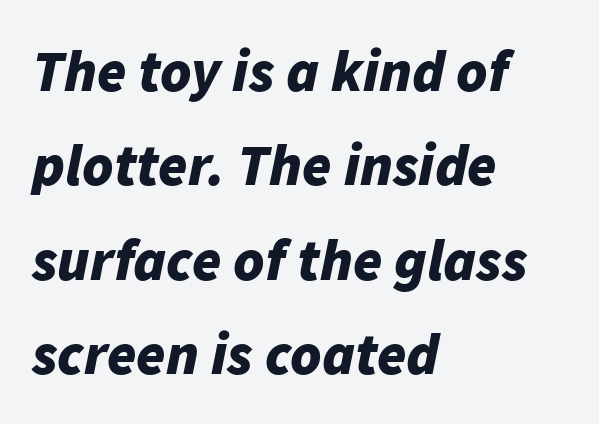
Leading: standard. The passage shown is typed in a proportional face where columns would drift. The area under the type is left untouched. Designer's note — italics engaged.
